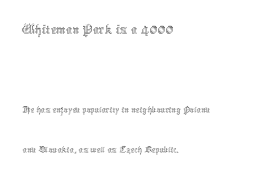
The image shows 31 px thin, condensed type, upright; set left-aligned, line spacing 1.88x, normal letter spacing, not underlined; the first (top) block is 1.48x larger; a medium x-height.
